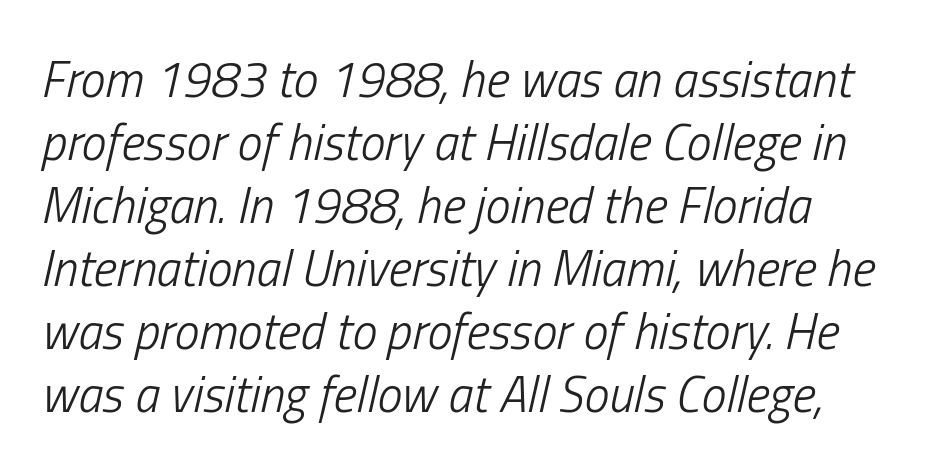
Q: Is the text bold? A: No.
Q: Is the text italic (slanted)? A: Yes, it leans right by about 13 degrees.
Q: Is the text underlined? A: No.
Q: Is the spacing between letters normal or unusually wide? A: Normal.
Q: Is the spacing between lines tight, normal or loose? A: Normal.
Q: Width (condensed, normal, or wide)? A: Condensed.
Q: Stroke contrast? A: Low.
Q: x-height? A: Medium.
Q: Monospaced? A: No.
